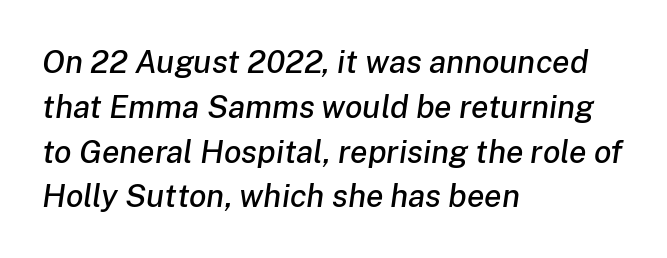
Q: Is the text italic (slanted)? A: Yes, it leans right by about 8 degrees.
Q: Is the text underlined? A: No.
Q: How is the paragraph aligned? A: Left-aligned.
Q: Is the spacing between letters normal or unusually wide? A: Normal.
Q: Is the spacing between lines tight, normal or loose? A: Normal.
Q: Width (condensed, normal, or wide)? A: Normal.
Q: Stroke contrast? A: Low.
Q: x-height? A: Medium.
Q: Monospaced? A: No.
